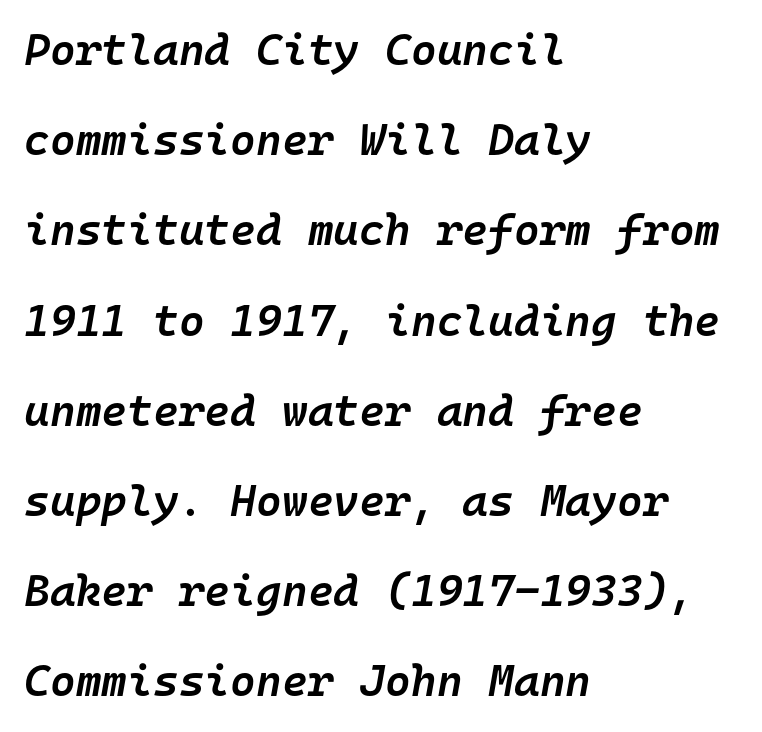
The area under the type is left untouched. Characters are canted at an angle relative to the baseline's perpendicular. Which margin do the lines hug? The left one — the right edge is uneven. Is this a fixed-width face? Yes — each glyph sits in an identical cell.
